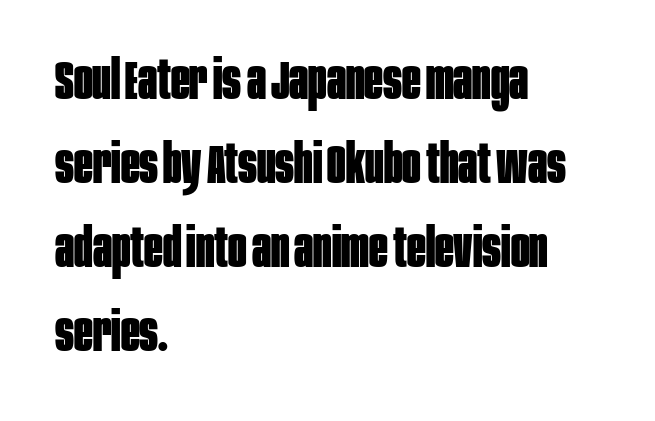
The image shows 55 px bold, condensed sans-serif type, upright; set left-aligned, normal line spacing (1.53x), normal letter spacing, not underlined; low stroke contrast and a large x-height.
